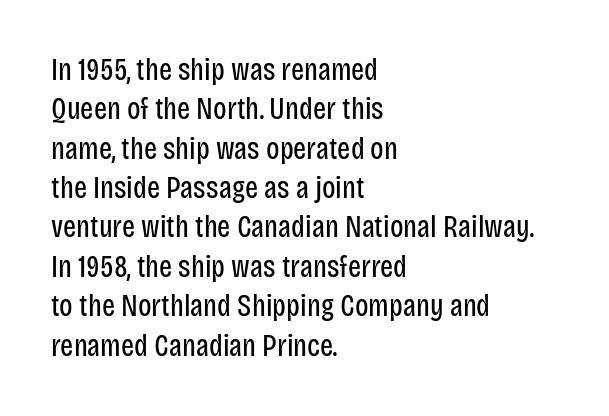
The letterforms sit shoulder to shoulder at normal distance. Is the block centered? No — it sits flush against the left margin. Beneath every word, the page is bare. No chunkiness to these letters — they're not bold. The lettering stays uniformly vertical, giving the passage a roman look. The space between consecutive lines is moderate.
